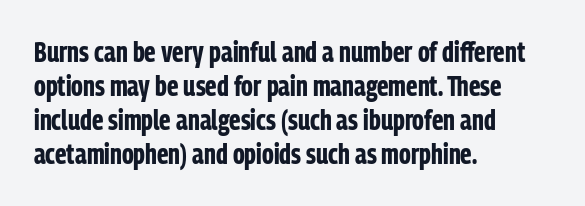
Heavy-handed strokes throughout: this text is bold. This sample has the flowing, uneven cadence of proportional lettering. Look at the bottom of the vertical strokes: they stop flat, with no serifs. The compositor pushed each line to the left boundary. Unmarked baselines from the first word to the last.
